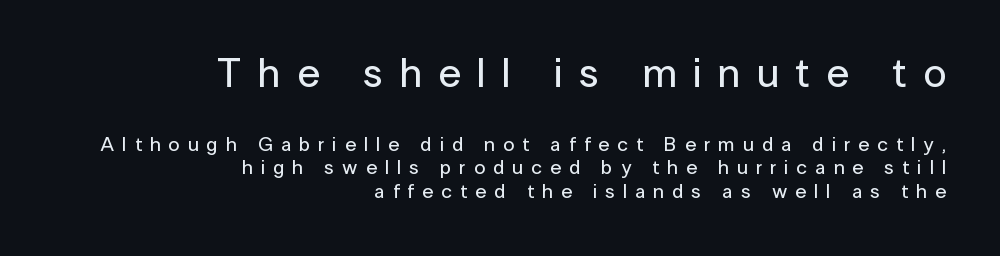
Is there any slant? The stems are plumb. Line ends are locked; line starts wander. Think of a printed novel: that variable character pitch is what you see here. Descenders are the only things crossing below the line. These lines are composed in type without serifs.
